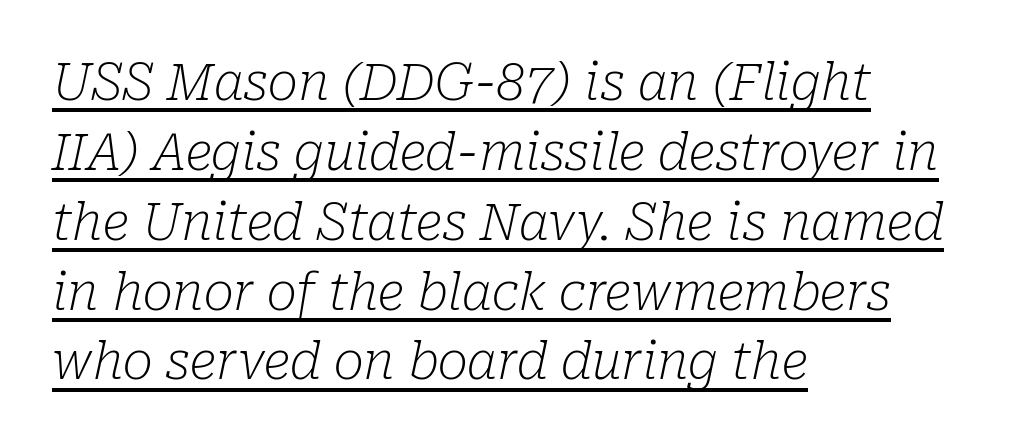
Quick note: underline on. Summary of vertical rhythm: regular, with standard interline spacing. Letter spacing: default. Is the type heavy? It reads as light-to-regular instead. Teacher's note: observe the even left margin — that is flush-left alignment.
